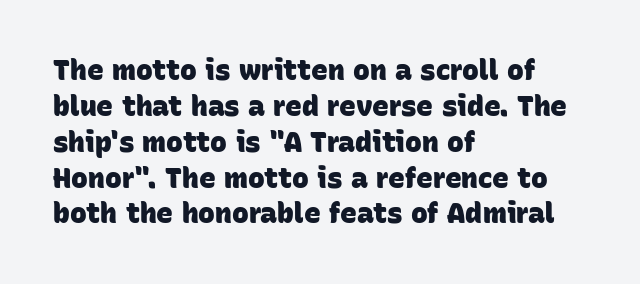
{"serif": "no", "bold": "yes", "weight": "heavy", "width": "normal", "stroke_contrast": "low", "x_height": "large", "monospaced": "no", "underline": "no", "align": "left", "line_spacing": "normal", "line_spacing_ratio": 1.28, "letter_spacing": "normal", "letter_spacing_em": 0.0, "glyph_px": 28}
